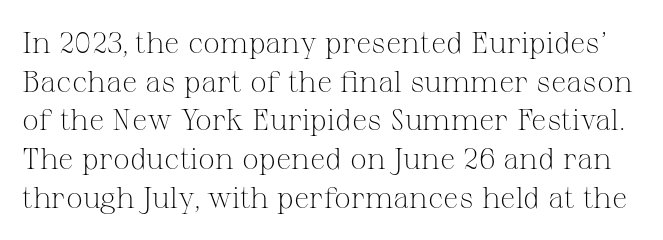
{"serif": "yes", "italic": "no", "bold": "no", "weight": "light", "width": "normal", "stroke_contrast": "medium", "x_height": "medium", "monospaced": "no", "underline": "no", "line_spacing": "normal", "line_spacing_ratio": 1.29, "letter_spacing": "normal", "letter_spacing_em": 0.0, "glyph_px": 30}
